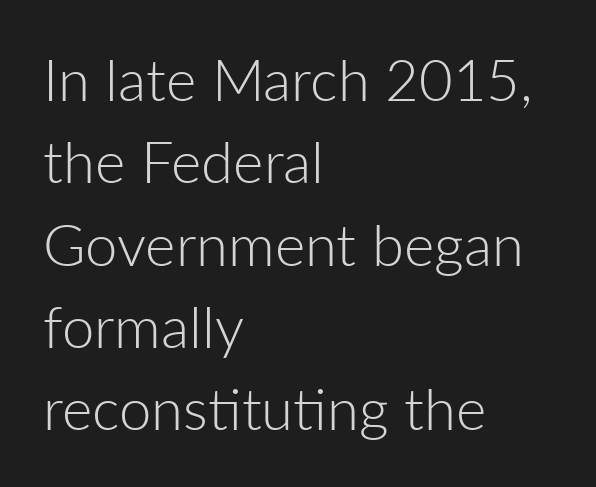
The image shows 58 px light sans-serif type, upright; set left-aligned, normal line spacing (1.42x), normal letter spacing, not underlined; low stroke contrast and a medium x-height.
